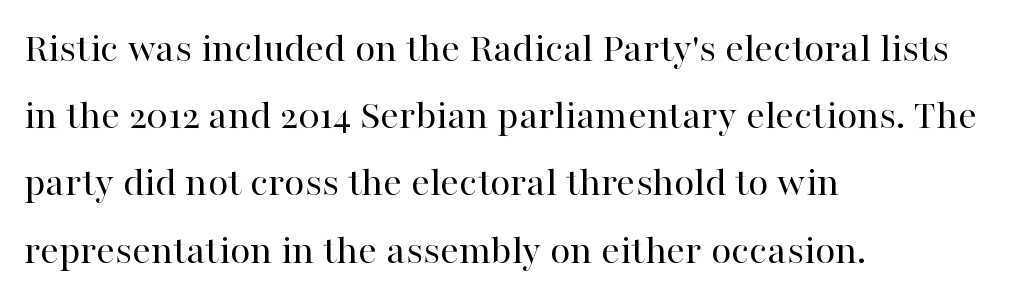
Q: Is the text bold? A: No.
Q: Is the text italic (slanted)? A: No, it is upright.
Q: Is the typeface a serif or a sans-serif typeface? A: Serif.
Q: Is the text underlined? A: No.
Q: How is the paragraph aligned? A: Left-aligned.
Q: Is the spacing between letters normal or unusually wide? A: Normal.
Q: Is the spacing between lines tight, normal or loose? A: Normal.
Q: Width (condensed, normal, or wide)? A: Normal.
Q: Stroke contrast? A: High.
Q: x-height? A: Medium.
Q: Monospaced? A: No.
